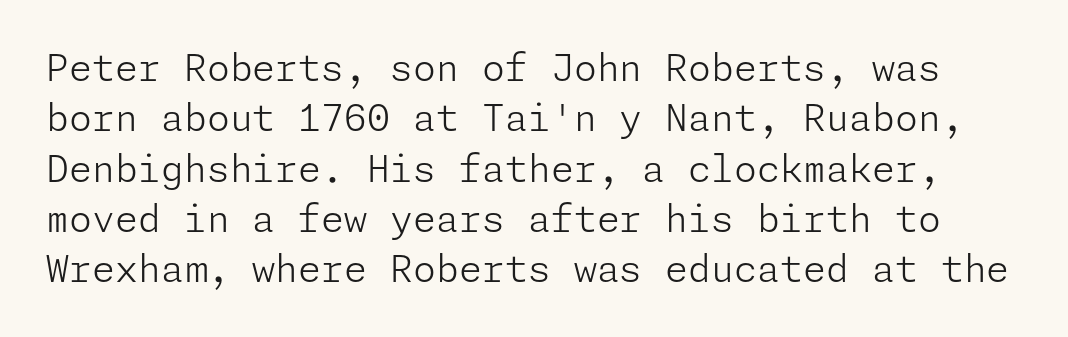
Stems and bowls with no extra thickness — not bold. Typographically, this falls in the sans-serif category. This is the regular roman posture of the typeface. This sample keeps an unexceptional amount of space between lines. The line texture is even and compact thanks to regular tracking. The space beneath each line is pristine and unruled.
